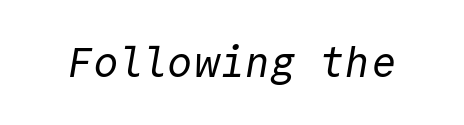
Q: Is the text bold? A: No.
Q: Is the typeface a serif or a sans-serif typeface? A: Sans-serif.
Q: Is the text underlined? A: No.
Q: Is the spacing between letters normal or unusually wide? A: Normal.
Q: Width (condensed, normal, or wide)? A: Normal.
Q: x-height? A: Medium.
Q: Monospaced? A: Yes.
